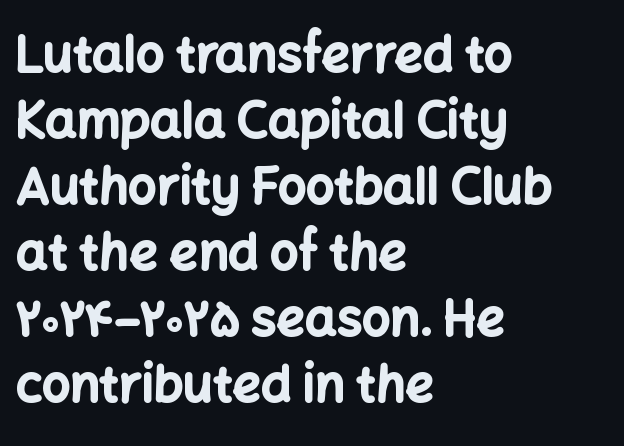
The paragraph has a hard left edge and a soft right edge. You could not count columns in this text — the font is proportionally spaced. Notice how the stems are strictly vertical — no italics here. The rows are spaced the way most documents space them.
